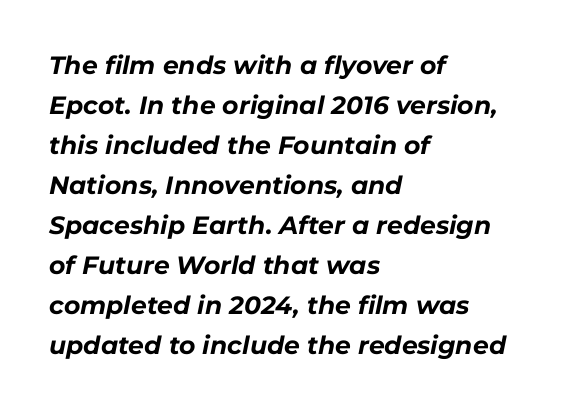
{"italic": "yes", "lean": "right", "slant_degrees": 11, "bold": "yes", "underline": "no", "align": "left", "line_spacing": "normal", "line_spacing_ratio": 1.6, "letter_spacing": "normal", "letter_spacing_em": 0.0, "glyph_px": 25}
